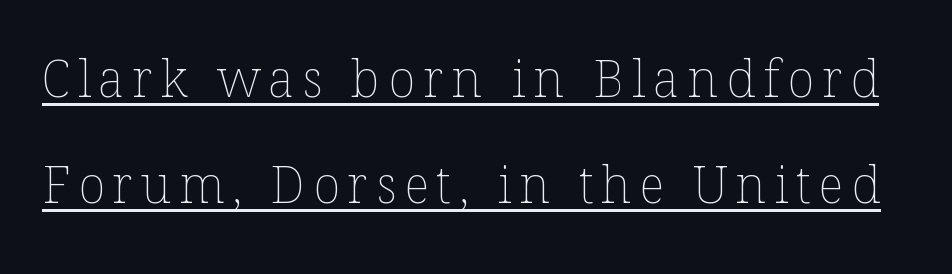
Q: Is the text bold? A: No.
Q: Is the text italic (slanted)? A: No, it is upright.
Q: Is the text underlined? A: Yes.
Q: Is the spacing between lines tight, normal or loose? A: Loose.
Q: Width (condensed, normal, or wide)? A: Normal.
Q: Stroke contrast? A: Low.
Q: x-height? A: Medium.
Q: Monospaced? A: No.
